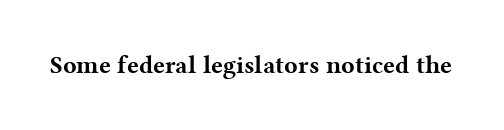
Underlining? Definitely not there. Strong, thick strokes mark this as bold type. This sample uses an upright cut, with every glyph sitting square on the baseline. A typesetter would call this zero additional tracking.
